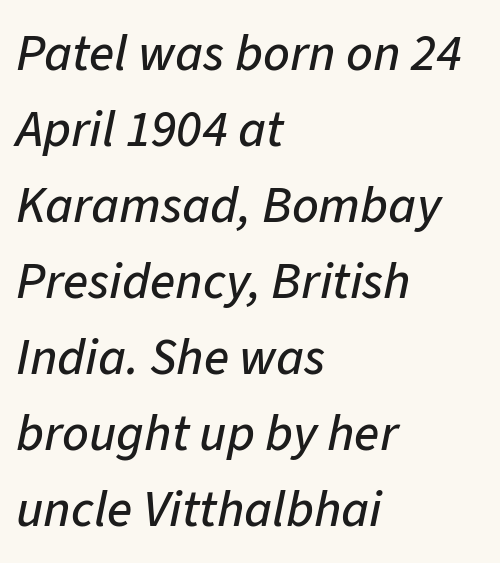
The image shows 52 px text type, italic (leaning right); set left-aligned, normal line spacing (1.46x), normal letter spacing, not underlined; low stroke contrast and a medium x-height.
